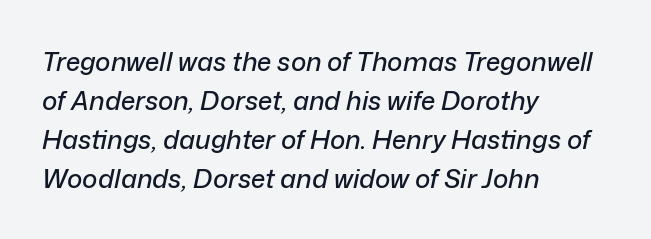
The image shows 26 px text type, italic (leaning right); set left-aligned, normal line spacing (1.5x), normal letter spacing, not underlined.
